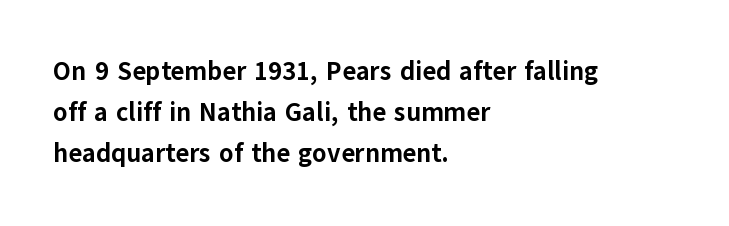
Q: Is the text bold? A: Yes.
Q: Is the text italic (slanted)? A: No, it is upright.
Q: Is the text underlined? A: No.
Q: How is the paragraph aligned? A: Left-aligned.
Q: Is the spacing between letters normal or unusually wide? A: Normal.
Q: Is the spacing between lines tight, normal or loose? A: Normal.
